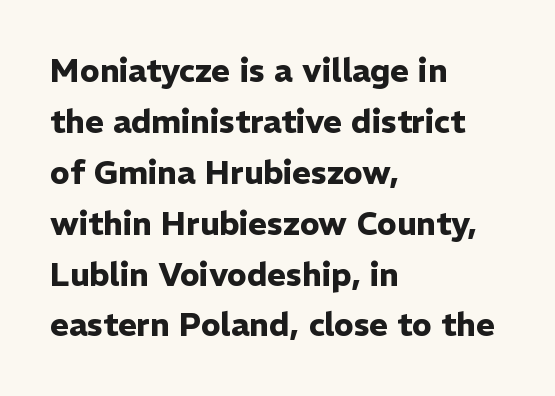
{"serif": "no", "italic": "no", "bold": "yes", "weight": "heavy", "width": "normal", "stroke_contrast": "low", "x_height": "medium", "monospaced": "no", "underline": "no", "align": "left", "line_spacing": "normal", "line_spacing_ratio": 1.59, "letter_spacing": "normal", "letter_spacing_em": 0.0, "glyph_px": 32}
